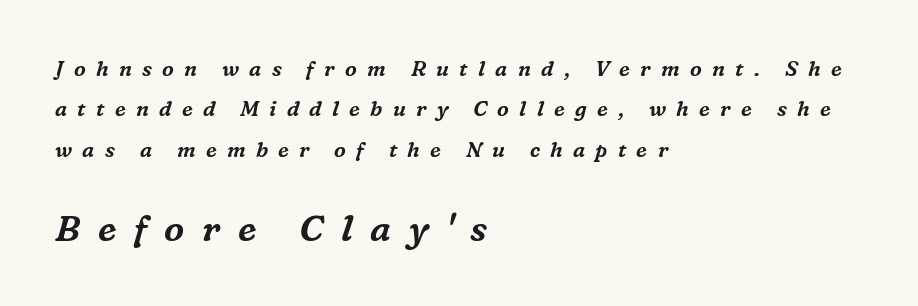
Students, note that the glyphs here are deliberately spaced far apart. This sample uses an oblique cut, with every glyph tilted off the vertical. The area under the type is left untouched. The setting favours the left margin, as ordinary paragraphs usually do. Think of a printed novel: that variable character pitch is what you see here.
